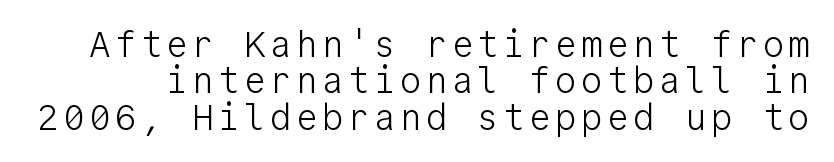
Q: Is the text bold? A: No.
Q: Is the text italic (slanted)? A: No, it is upright.
Q: Is the typeface a serif or a sans-serif typeface? A: Sans-serif.
Q: Is the text underlined? A: No.
Q: Is the spacing between lines tight, normal or loose? A: Tight.
Q: Width (condensed, normal, or wide)? A: Normal.
Q: Stroke contrast? A: Low.
Q: x-height? A: Medium.
Q: Monospaced? A: Yes.
